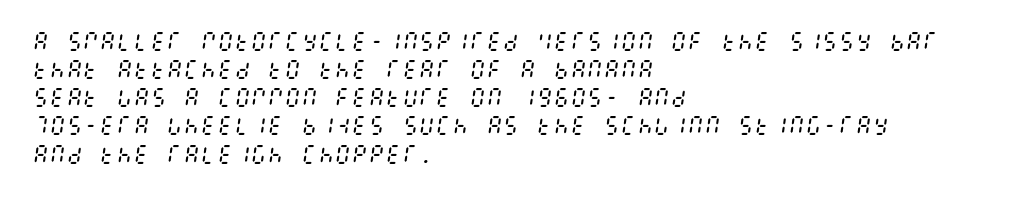
{"italic": "yes", "lean": "right", "slant_degrees": 8, "bold": "no", "underline": "no", "align": "left", "line_spacing": "normal", "line_spacing_ratio": 1.34, "letter_spacing": "normal", "letter_spacing_em": 0.0, "glyph_px": 21}
